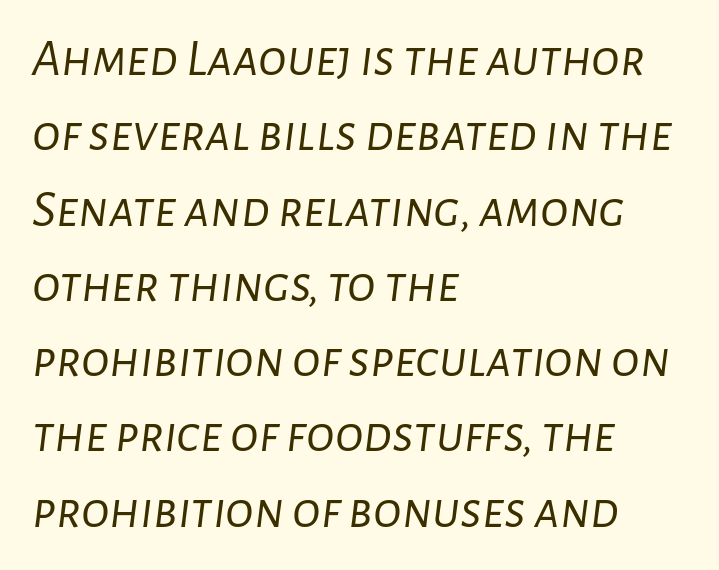
Q: Is the text bold? A: No.
Q: Is the text italic (slanted)? A: Yes, it leans right by about 7 degrees.
Q: Is the text underlined? A: No.
Q: How is the paragraph aligned? A: Left-aligned.
Q: Is the spacing between letters normal or unusually wide? A: Normal.
Q: Is the spacing between lines tight, normal or loose? A: Normal.
Q: Width (condensed, normal, or wide)? A: Normal.
Q: Stroke contrast? A: Low.
Q: x-height? A: Medium.
Q: Monospaced? A: No.
